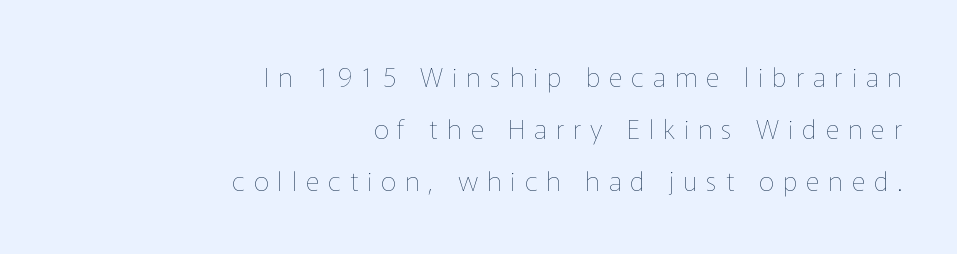
The image shows 27 px text type, upright; set right-aligned, loose line spacing (1.92x), unusually wide letter spacing (+0.33 em), not underlined.
